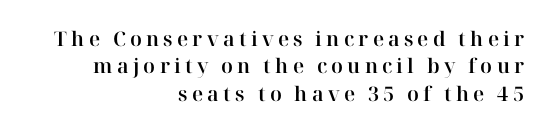
The image shows 20 px text type, upright; set right-aligned, normal line spacing (1.37x), unusually wide letter spacing (+0.21 em), not underlined.
